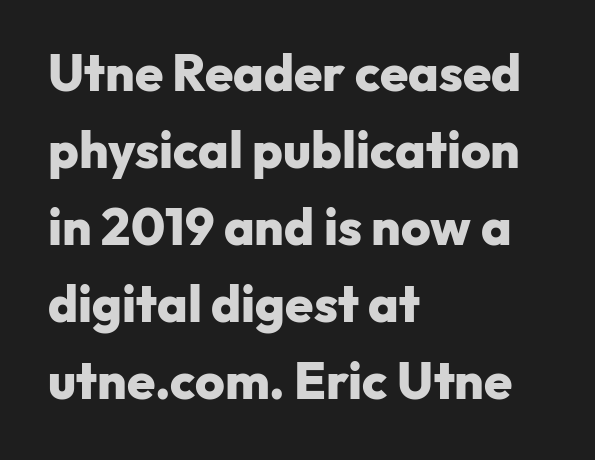
These lines are rendered in a variable-pitch font. Line beginnings align vertically; line endings do not. This is sans-serif lettering, the kind often seen on screens and signage. Italic: no, the glyphs are upright roman.
